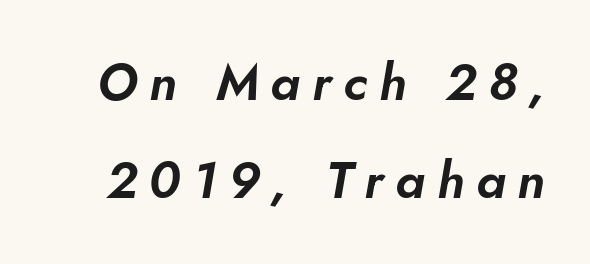
Q: Is the text italic (slanted)? A: Yes, it leans right by about 5 degrees.
Q: Is the text underlined? A: No.
Q: Is the spacing between letters normal or unusually wide? A: Unusually wide.
Q: Is the spacing between lines tight, normal or loose? A: Loose.
Q: Width (condensed, normal, or wide)? A: Normal.
Q: Stroke contrast? A: Low.
Q: x-height? A: Small.
Q: Monospaced? A: No.
